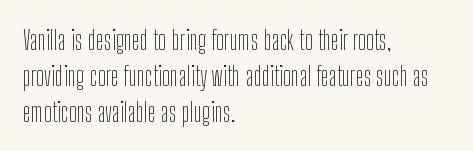
Q: Is the text bold? A: No.
Q: Is the text italic (slanted)? A: No, it is upright.
Q: Is the text underlined? A: No.
Q: How is the paragraph aligned? A: Left-aligned.
Q: Is the spacing between letters normal or unusually wide? A: Normal.
Q: Is the spacing between lines tight, normal or loose? A: Normal.
